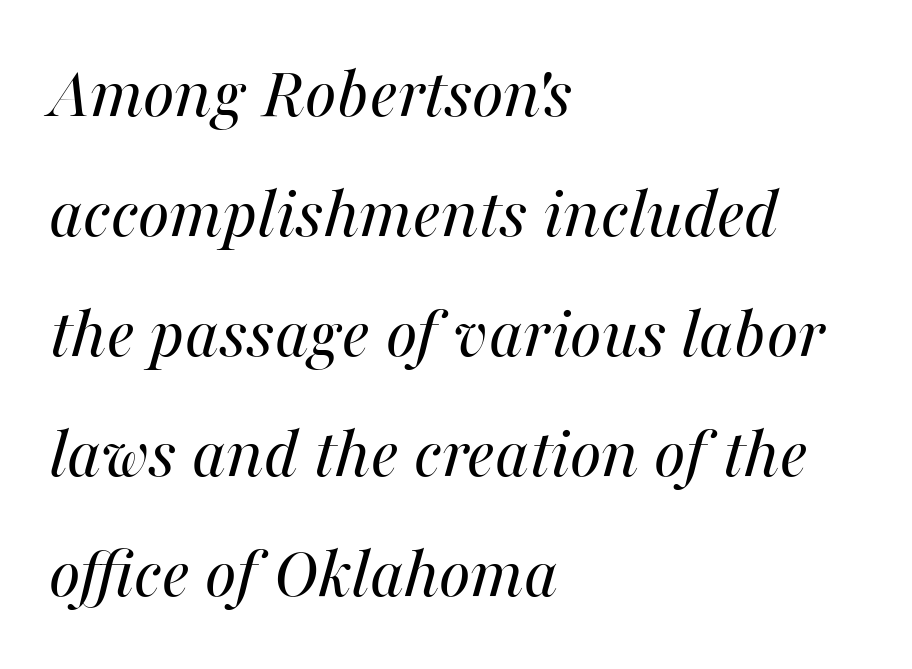
{"italic": "yes", "lean": "right", "slant_degrees": 16, "bold": "no", "weight": "regular", "width": "normal", "stroke_contrast": "medium", "x_height": "medium", "monospaced": "no", "underline": "no", "align": "left", "line_spacing": "normal", "line_spacing_ratio": 1.6, "letter_spacing": "normal", "letter_spacing_em": 0.0, "glyph_px": 75}
